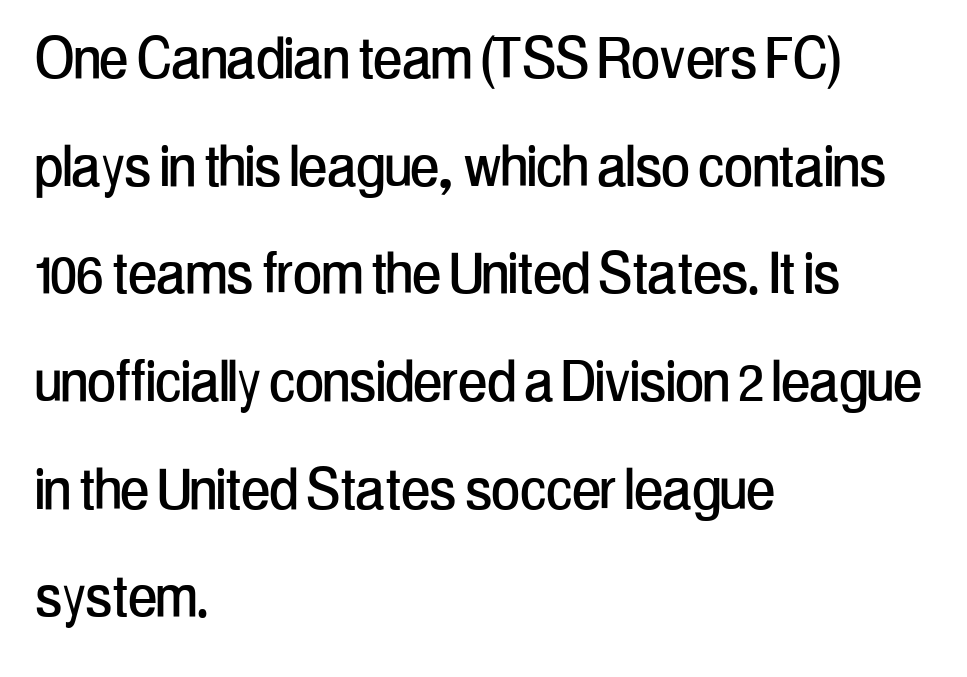
Proportional: the letters do not fall into vertical columns. In terms of letterform style, serifs are entirely absent. One-word summary of the alignment: left. Clear beneath every line of the passage.
